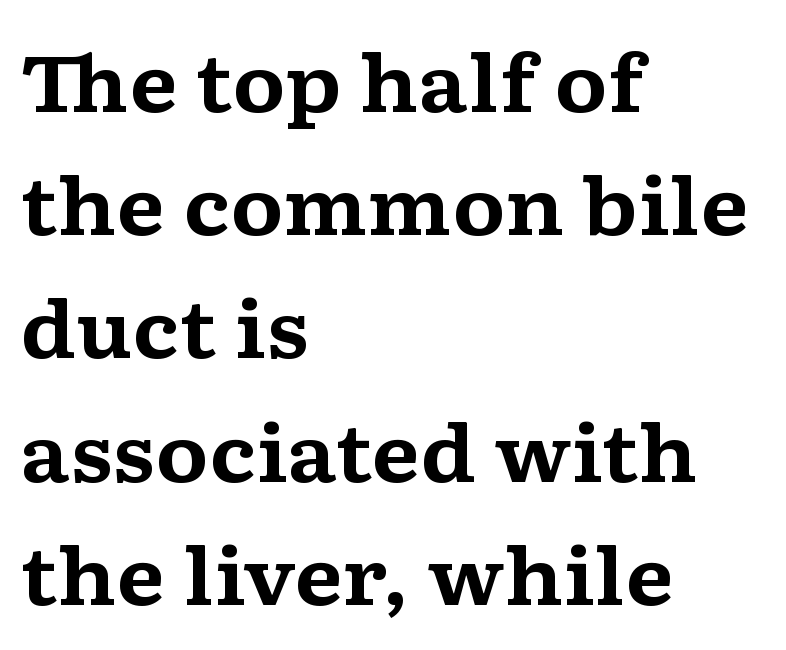
Q: Is the text bold? A: Yes.
Q: Is the text italic (slanted)? A: No, it is upright.
Q: Is the typeface a serif or a sans-serif typeface? A: Serif.
Q: Is the text underlined? A: No.
Q: How is the paragraph aligned? A: Left-aligned.
Q: Is the spacing between letters normal or unusually wide? A: Normal.
Q: Is the spacing between lines tight, normal or loose? A: Normal.
Q: Width (condensed, normal, or wide)? A: Wide.
Q: Stroke contrast? A: Medium.
Q: x-height? A: Medium.
Q: Monospaced? A: No.
